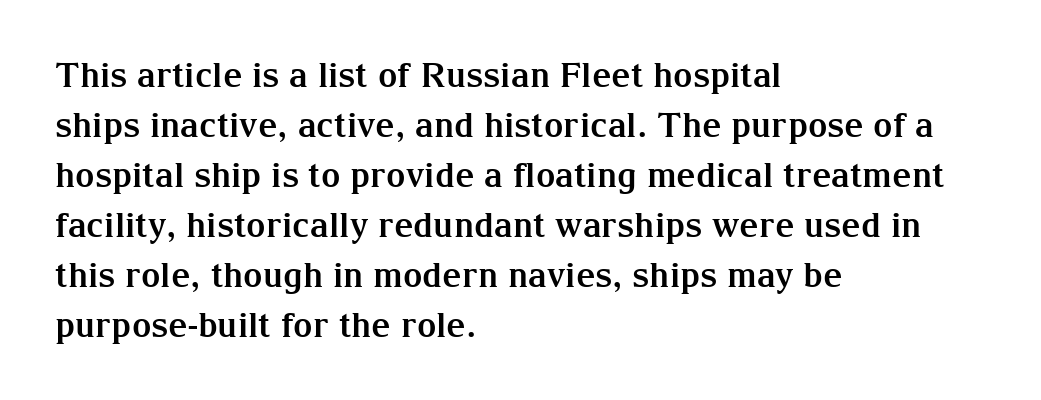
Letter spacing: default. Clear beneath every line of the passage. This is roman type, the default non-slanted kind. The face used here is proportionally spaced, like ordinary book or web type. The lines sit at an ordinary, default distance from one another. Compared with an ordinary text face, these strokes are far heavier — a full bold.
